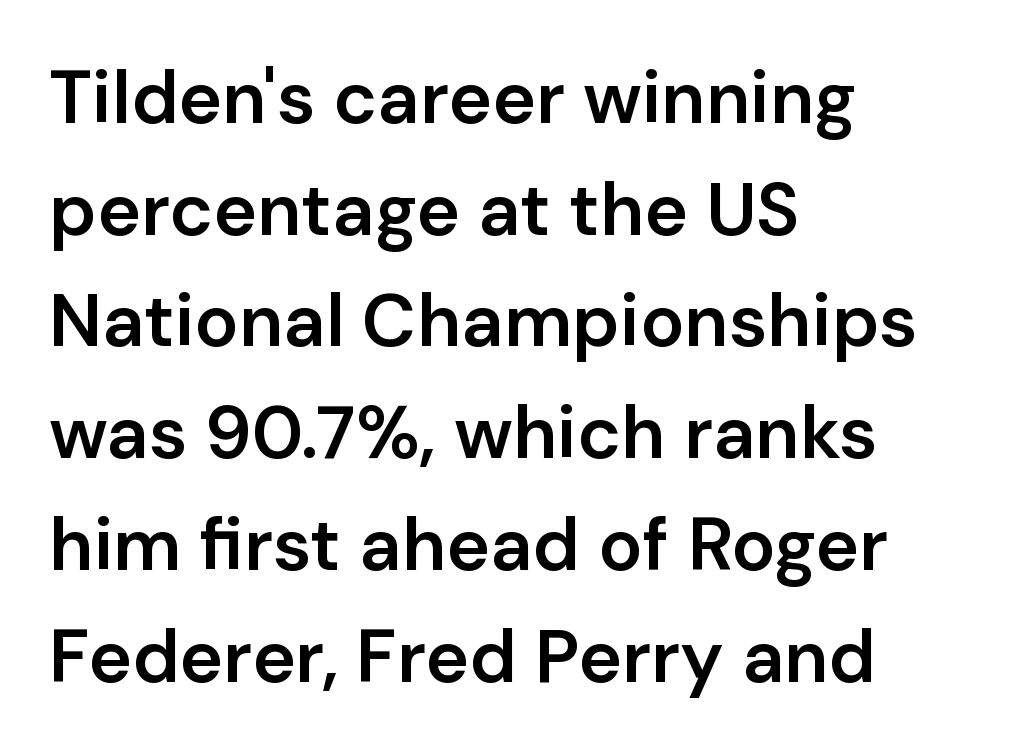
Quick note: interline space is typical. Just letters on the line, the space beneath them empty. This is moderately heavy type, rendered in semibold. Note the varied advance widths — an 'i' is clearly narrower than an 'm'. A student would call this left alignment; a typographer would say flush left, rag right.
